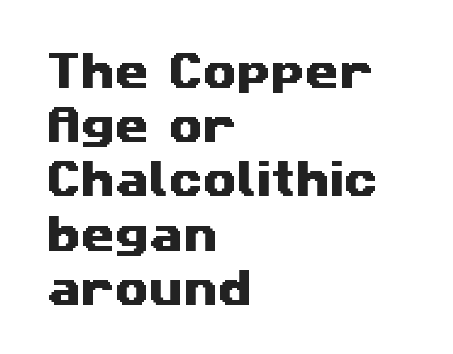
Q: Is the typeface a serif or a sans-serif typeface? A: Sans-serif.
Q: Is the text underlined? A: No.
Q: How is the paragraph aligned? A: Left-aligned.
Q: Is the spacing between letters normal or unusually wide? A: Normal.
Q: Is the spacing between lines tight, normal or loose? A: Normal.
Q: Width (condensed, normal, or wide)? A: Wide.
Q: Stroke contrast? A: Medium.
Q: x-height? A: Medium.
Q: Monospaced? A: No.
